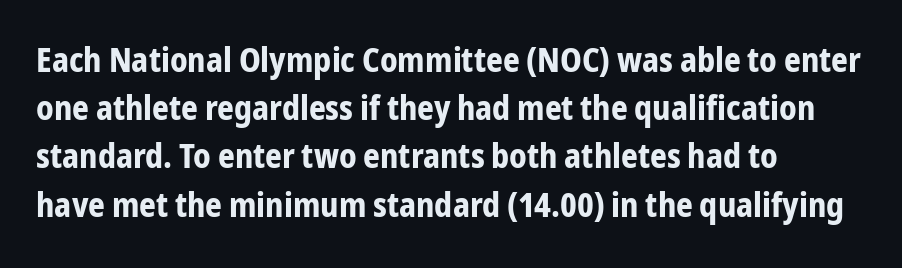
Examine the stroke ends and you'll find no serifs. Lines of text with bare space underneath. Think of a printed novel: that variable character pitch is what you see here. Heft: maximum for text — a bold. No extra tracking has been applied to these lines. Does the leading feel generous? No, just average.
